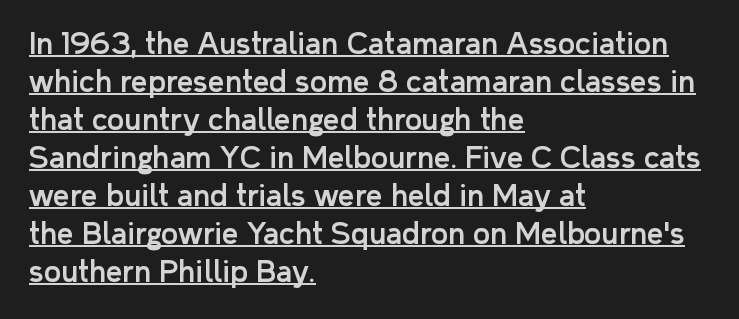
The image shows 29 px sans-serif type, upright; set left-aligned, normal line spacing (1.31x), normal letter spacing, underlined; low stroke contrast and a medium x-height.
